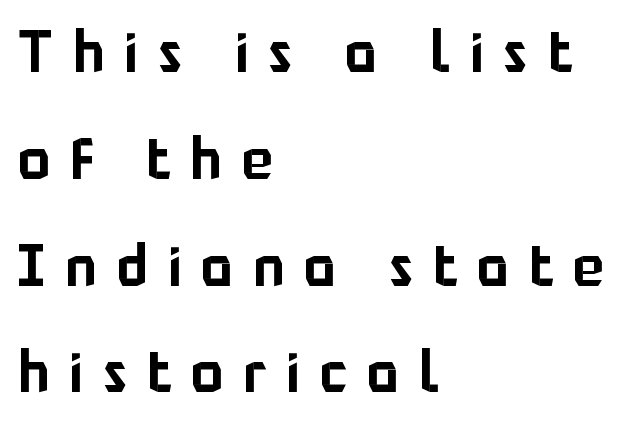
{"serif": "no", "italic": "no", "width": "normal", "stroke_contrast": "low", "x_height": "medium", "monospaced": "no", "underline": "no", "align": "left", "line_spacing_ratio": 1.81, "letter_spacing": "wide", "letter_spacing_em": 0.34, "glyph_px": 59}
